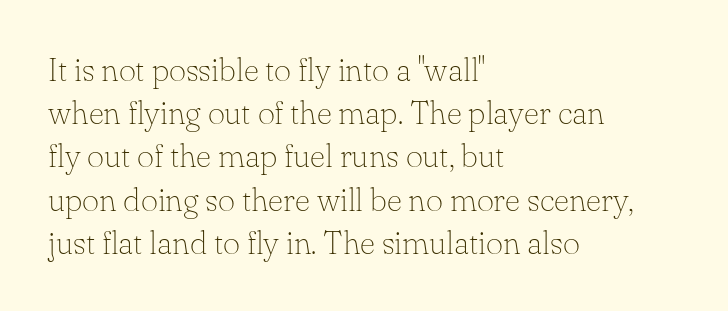
The paragraph shown leans on its left margin. Standard letterfit; no display-style spreading of the glyphs. Think of a printed novel: that variable character pitch is what you see here. These lines were composed using upright roman letters. The foot of each line stays bare and open. The typesetting does not lean heavy: it is not bold.
